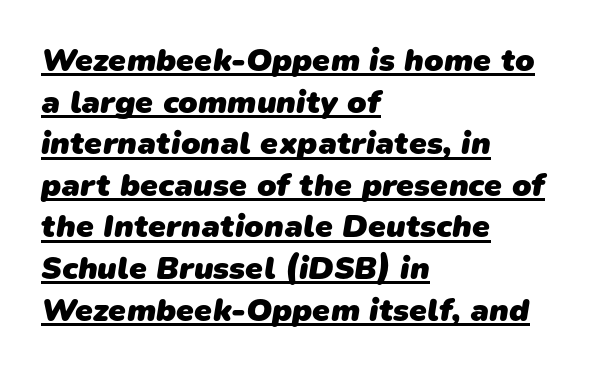
Q: Is the text bold? A: Yes.
Q: Is the typeface a serif or a sans-serif typeface? A: Sans-serif.
Q: Is the text underlined? A: Yes.
Q: How is the paragraph aligned? A: Left-aligned.
Q: Is the spacing between letters normal or unusually wide? A: Normal.
Q: Is the spacing between lines tight, normal or loose? A: Normal.
Q: Width (condensed, normal, or wide)? A: Normal.
Q: Stroke contrast? A: Low.
Q: x-height? A: Medium.
Q: Monospaced? A: No.
